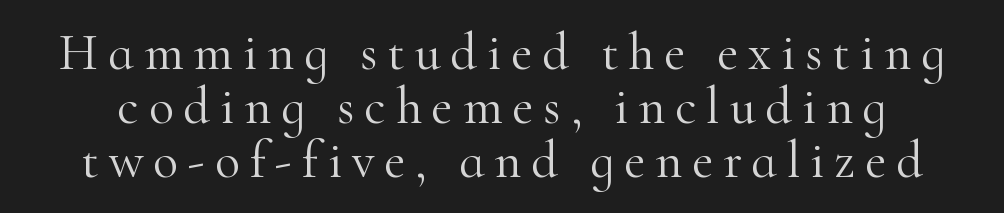
The image shows 52 px light serif type, upright; set tight line spacing (1.04x), not underlined; high stroke contrast and a small x-height.
